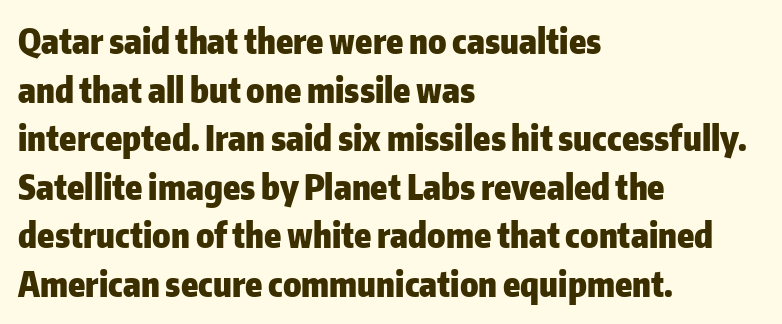
Q: Is the text bold? A: Yes.
Q: Is the text italic (slanted)? A: No, it is upright.
Q: Is the typeface a serif or a sans-serif typeface? A: Sans-serif.
Q: Is the text underlined? A: No.
Q: How is the paragraph aligned? A: Left-aligned.
Q: Is the spacing between letters normal or unusually wide? A: Normal.
Q: Is the spacing between lines tight, normal or loose? A: Normal.
Q: Width (condensed, normal, or wide)? A: Normal.
Q: Stroke contrast? A: Low.
Q: x-height? A: Medium.
Q: Monospaced? A: No.
